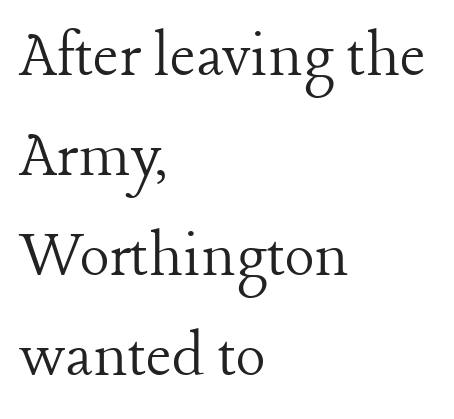
{"serif": "yes", "italic": "no", "bold": "no", "weight": "light", "width": "normal", "stroke_contrast": "low", "x_height": "medium", "monospaced": "no", "underline": "no", "align": "left", "line_spacing": "normal", "line_spacing_ratio": 1.43, "letter_spacing": "normal", "letter_spacing_em": 0.0, "glyph_px": 70}
